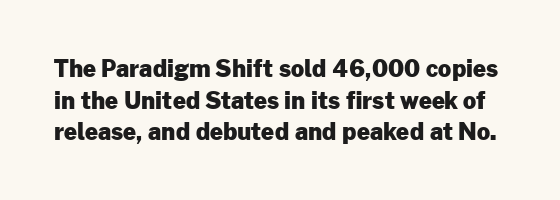
Q: Is the text bold? A: Yes.
Q: Is the text italic (slanted)? A: No, it is upright.
Q: Is the text underlined? A: No.
Q: Is the spacing between letters normal or unusually wide? A: Normal.
Q: Is the spacing between lines tight, normal or loose? A: Normal.
